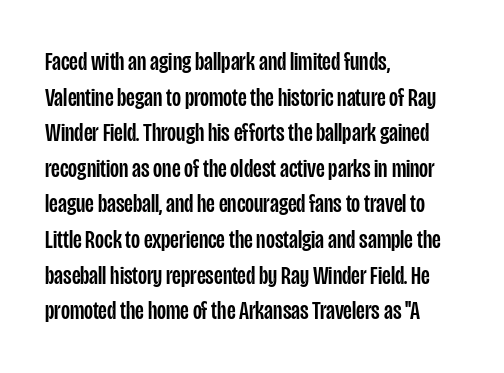
{"italic": "no", "underline": "no", "align": "left", "line_spacing": "normal", "line_spacing_ratio": 1.37, "letter_spacing": "normal", "letter_spacing_em": 0.0, "glyph_px": 26}
